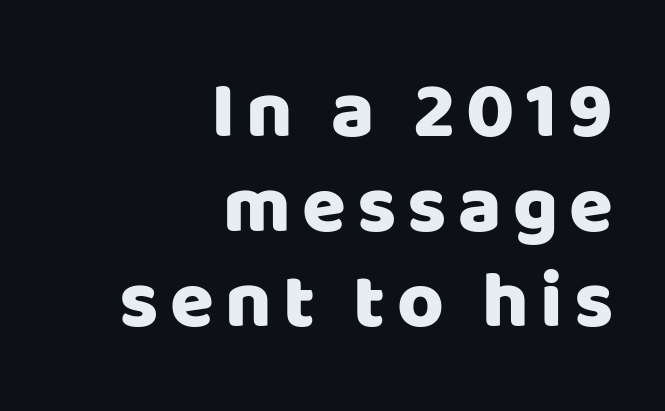
{"serif": "no", "italic": "no", "width": "normal", "stroke_contrast": "low", "x_height": "large", "monospaced": "no", "underline": "no", "align": "right", "line_spacing_ratio": 1.19, "glyph_px": 80}
